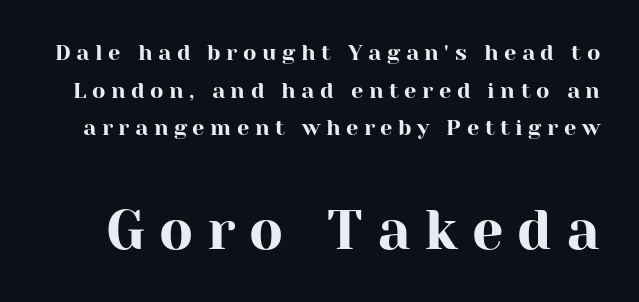
Q: Is the text italic (slanted)? A: No, it is upright.
Q: Is the typeface a serif or a sans-serif typeface? A: Serif.
Q: Is the text underlined? A: No.
Q: Is the spacing between letters normal or unusually wide? A: Unusually wide.
Q: Which block of text is set in a larger size, the first (top) or the second (bottom)? A: The second (bottom) one.
Q: Width (condensed, normal, or wide)? A: Normal.
Q: Stroke contrast? A: High.
Q: x-height? A: Medium.
Q: Monospaced? A: No.
